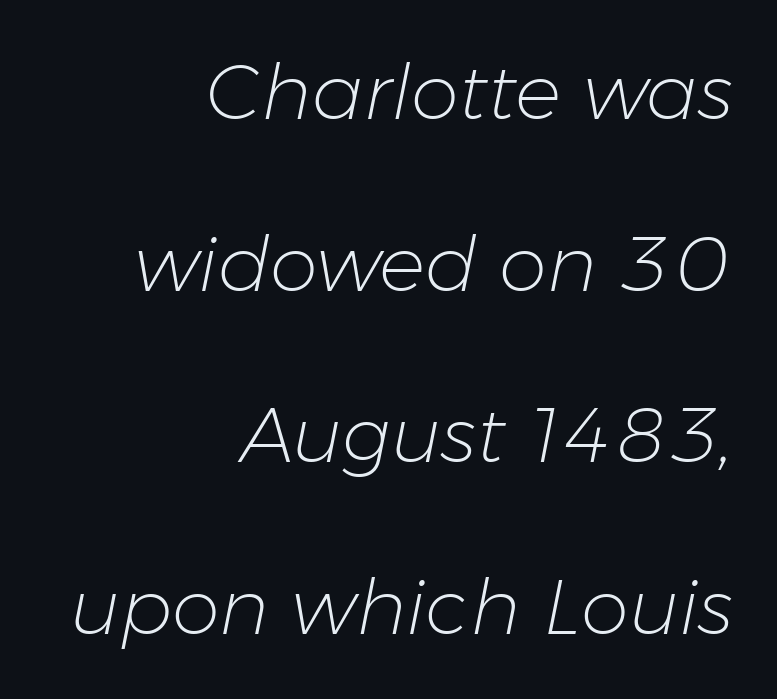
{"italic": "yes", "lean": "right", "slant_degrees": 11, "bold": "no", "weight": "light", "width": "normal", "stroke_contrast": "low", "x_height": "medium", "monospaced": "no", "underline": "no", "align": "right", "line_spacing": "loose", "line_spacing_ratio": 2.23, "letter_spacing": "normal", "letter_spacing_em": 0.0, "glyph_px": 77}
